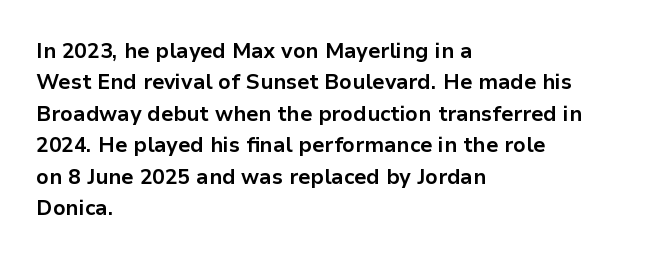
{"italic": "no", "bold": "yes", "underline": "no", "align": "left", "line_spacing": "normal", "line_spacing_ratio": 1.5, "letter_spacing": "normal", "letter_spacing_em": 0.0, "glyph_px": 21}
